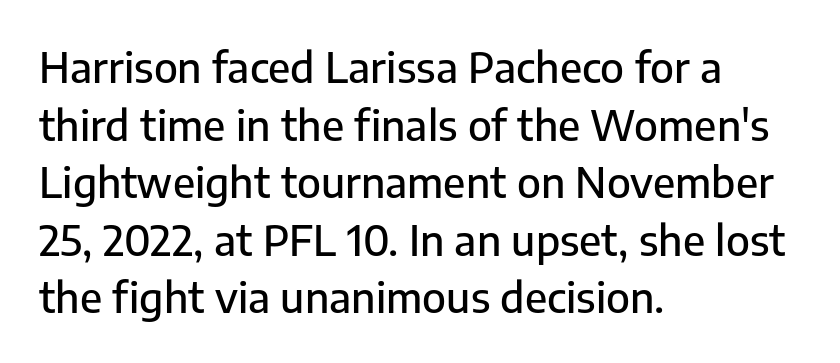
{"serif": "no", "italic": "no", "width": "normal", "stroke_contrast": "low", "x_height": "medium", "monospaced": "no", "underline": "no", "align": "left", "line_spacing": "normal", "line_spacing_ratio": 1.37, "letter_spacing": "normal", "letter_spacing_em": 0.0, "glyph_px": 42}
